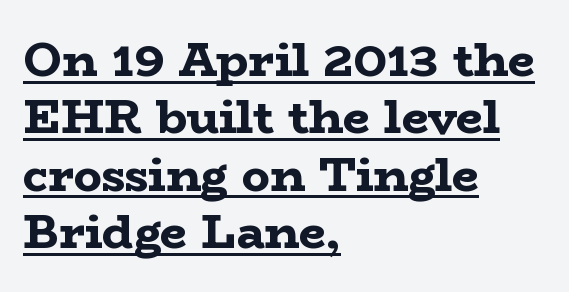
{"serif": "yes", "italic": "no", "bold": "yes", "weight": "bold", "width": "wide", "stroke_contrast": "low", "x_height": "medium", "monospaced": "no", "underline": "yes", "align": "left", "line_spacing_ratio": 1.22, "letter_spacing": "normal", "letter_spacing_em": 0.0, "glyph_px": 47}
